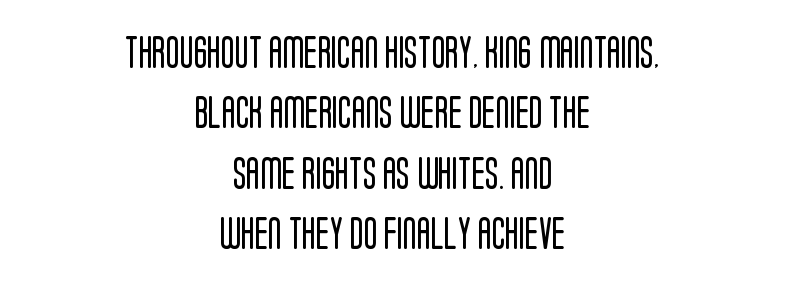
Observe the absence of serifs on each vertical stroke in this sample. Default kerning and tracking; the words read as compact shapes. Line starts and ends both wander, symmetrically. A typesetter would call this proportional, since set widths differ per character.
